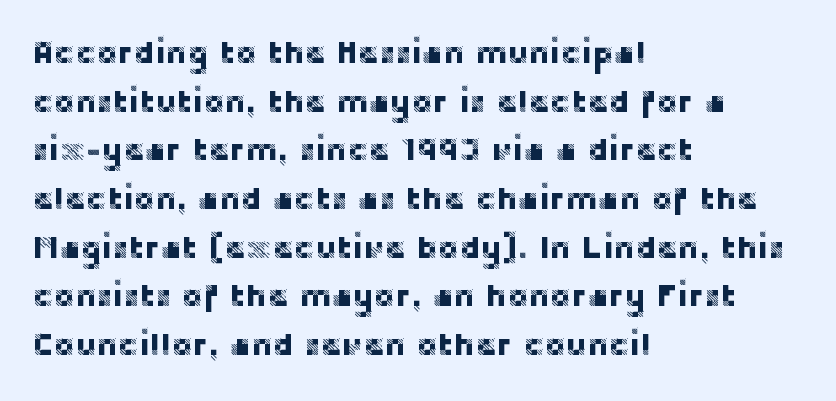
Q: Is the text italic (slanted)? A: No, it is upright.
Q: Is the typeface a serif or a sans-serif typeface? A: Sans-serif.
Q: Is the text underlined? A: No.
Q: How is the paragraph aligned? A: Left-aligned.
Q: Is the spacing between letters normal or unusually wide? A: Normal.
Q: Is the spacing between lines tight, normal or loose? A: Normal.
Q: Width (condensed, normal, or wide)? A: Normal.
Q: Stroke contrast? A: Low.
Q: x-height? A: Large.
Q: Monospaced? A: No.
